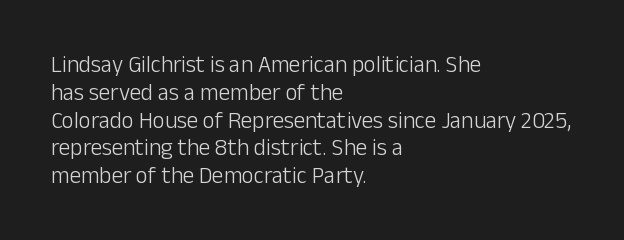
Italic: no, the glyphs are upright roman. Typeset ragged right — the left edge is the straight one. The gaps between neighbouring characters are ordinary and unremarkable. No letter is thick-stroked: the sample isn't bold. Lines of text with bare space underneath.
